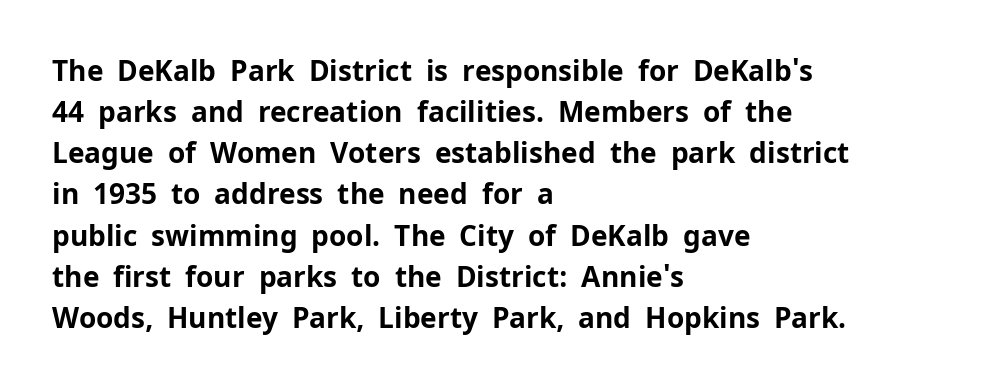
{"serif": "no", "italic": "no", "bold": "yes", "weight": "bold", "width": "normal", "stroke_contrast": "low", "x_height": "medium", "monospaced": "no", "underline": "no", "align": "left", "line_spacing": "normal", "line_spacing_ratio": 1.47, "letter_spacing": "normal", "letter_spacing_em": 0.0, "glyph_px": 28}
